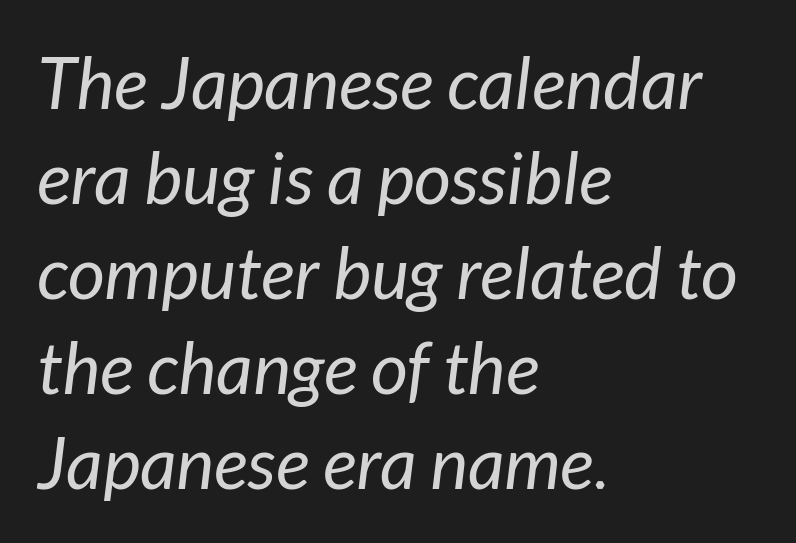
Q: Is the text bold? A: No.
Q: Is the text italic (slanted)? A: Yes, it leans right by about 7 degrees.
Q: Is the text underlined? A: No.
Q: How is the paragraph aligned? A: Left-aligned.
Q: Is the spacing between letters normal or unusually wide? A: Normal.
Q: Is the spacing between lines tight, normal or loose? A: Normal.
Q: Width (condensed, normal, or wide)? A: Normal.
Q: Stroke contrast? A: Low.
Q: x-height? A: Medium.
Q: Monospaced? A: No.
